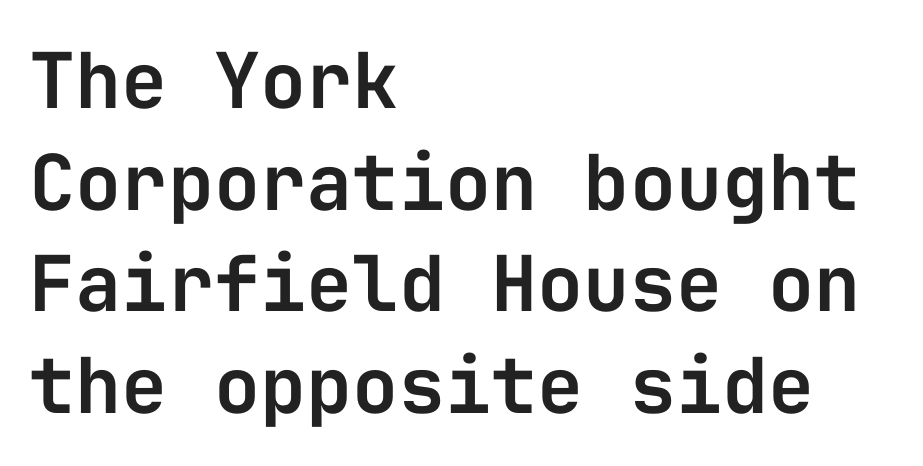
{"serif": "no", "italic": "no", "width": "normal", "stroke_contrast": "low", "x_height": "medium", "monospaced": "yes", "underline": "no", "align": "left", "line_spacing": "normal", "line_spacing_ratio": 1.32, "letter_spacing": "normal", "letter_spacing_em": 0.0, "glyph_px": 77}
